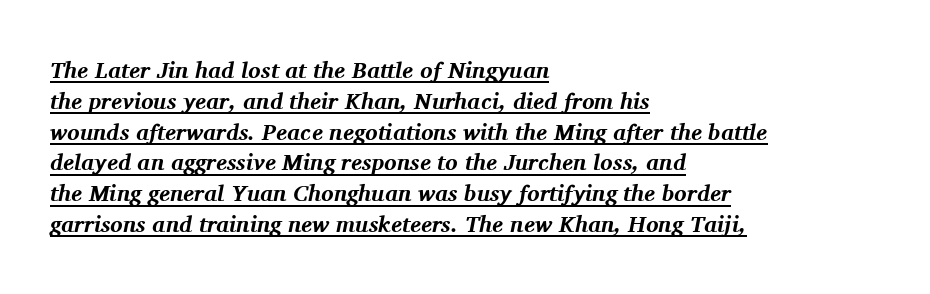
{"italic": "yes", "lean": "right", "slant_degrees": 11, "bold": "yes", "underline": "yes", "align": "left", "line_spacing": "normal", "line_spacing_ratio": 1.34, "letter_spacing": "normal", "letter_spacing_em": 0.0, "glyph_px": 23}
